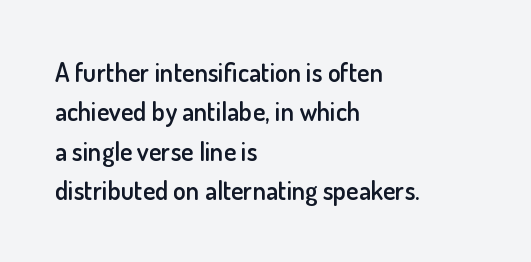
{"italic": "no", "bold": "semi", "underline": "no", "align": "left", "line_spacing": "normal", "line_spacing_ratio": 1.51, "letter_spacing": "normal", "letter_spacing_em": 0.0, "glyph_px": 26}
